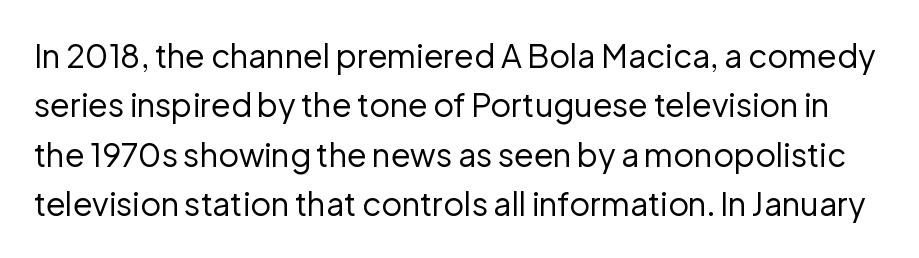
The image shows 32 px regular-weight sans-serif type, upright; set normal line spacing (1.54x), normal letter spacing, not underlined; low stroke contrast and a medium x-height.
